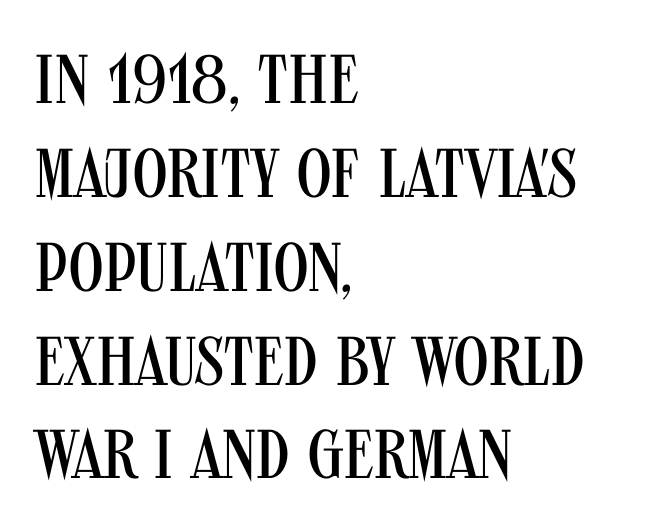
The typesetting does not lean heavy: it is not bold. Note the varied advance widths — an 'i' is clearly narrower than an 'm'. The passage is arranged the way most books set body copy — flush left. Is there any slant? The stems are plumb.
